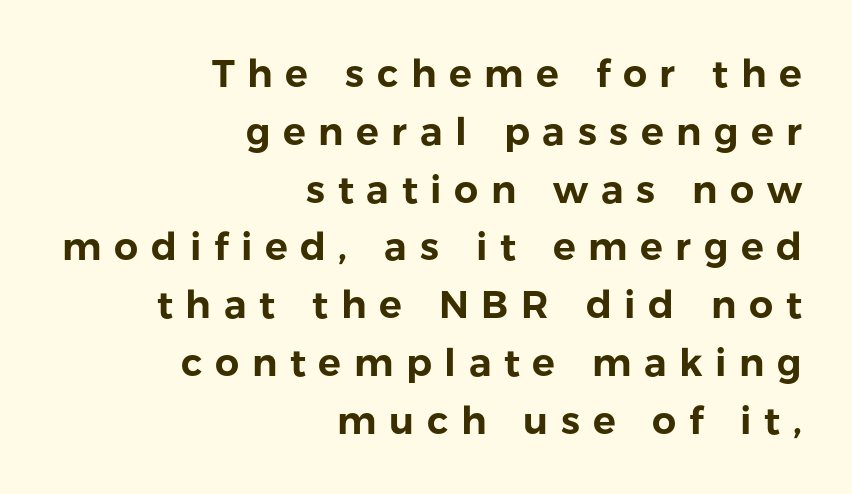
Quick note: interline space is typical. Decoration check: the copy has no underline. Short note: letters widely spaced. This sample has the flowing, uneven cadence of proportional lettering. Upright lettering throughout.
